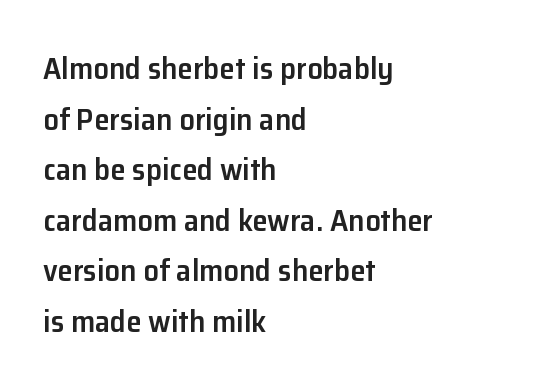
{"serif": "no", "italic": "no", "bold": "semi", "weight": "semibold", "width": "normal", "stroke_contrast": "low", "x_height": "medium", "monospaced": "no", "underline": "no", "align": "left", "line_spacing": "normal", "line_spacing_ratio": 1.63, "letter_spacing": "normal", "letter_spacing_em": 0.0, "glyph_px": 31}
